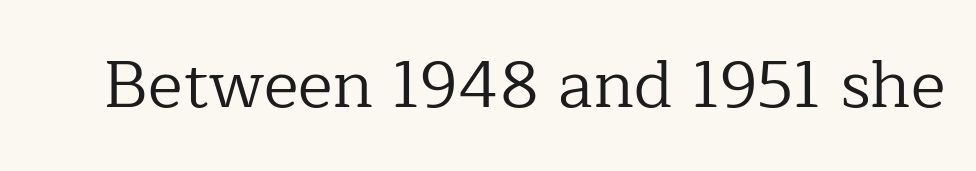
{"serif": "yes", "italic": "no", "bold": "no", "weight": "regular", "width": "normal", "stroke_contrast": "low", "x_height": "medium", "monospaced": "no", "underline": "no", "letter_spacing": "normal", "letter_spacing_em": 0.0, "glyph_px": 66}
